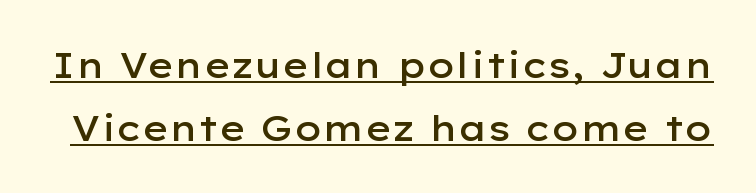
In terms of posture, this sample is upright. Default kerning and tracking; the words read as compact shapes. This is moderately heavy type, rendered in semibold. You could not count columns in this text — the font is proportionally spaced. A continuous stroke trails under the words, as in a hyperlink. Regarding serifs, this sample does without them.
